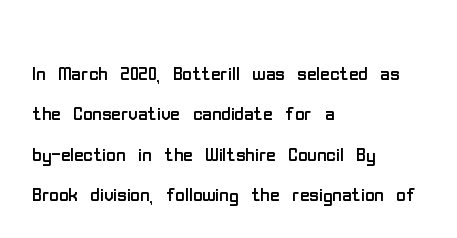
Q: Is the text bold? A: No.
Q: Is the text italic (slanted)? A: No, it is upright.
Q: Is the text underlined? A: No.
Q: How is the paragraph aligned? A: Left-aligned.
Q: Is the spacing between letters normal or unusually wide? A: Normal.
Q: Is the spacing between lines tight, normal or loose? A: Normal.
